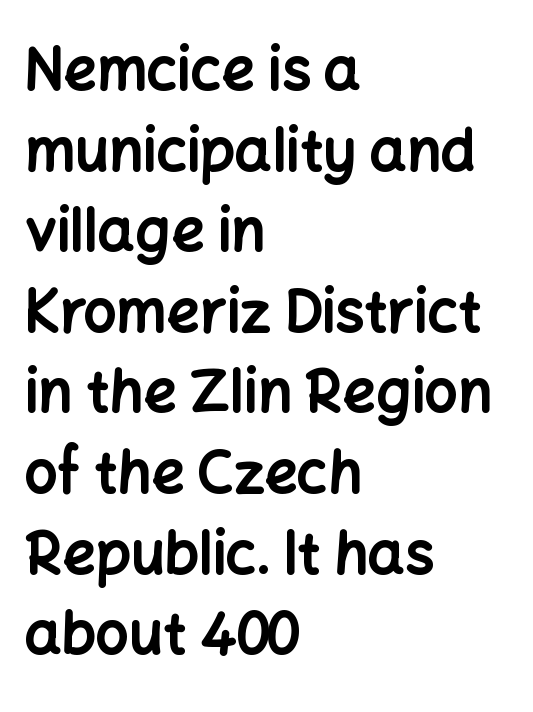
Q: Is the text bold? A: Yes.
Q: Is the text italic (slanted)? A: No, it is upright.
Q: Is the typeface a serif or a sans-serif typeface? A: Sans-serif.
Q: Is the text underlined? A: No.
Q: How is the paragraph aligned? A: Left-aligned.
Q: Is the spacing between letters normal or unusually wide? A: Normal.
Q: Is the spacing between lines tight, normal or loose? A: Normal.
Q: Width (condensed, normal, or wide)? A: Normal.
Q: Stroke contrast? A: Low.
Q: x-height? A: Medium.
Q: Monospaced? A: No.
